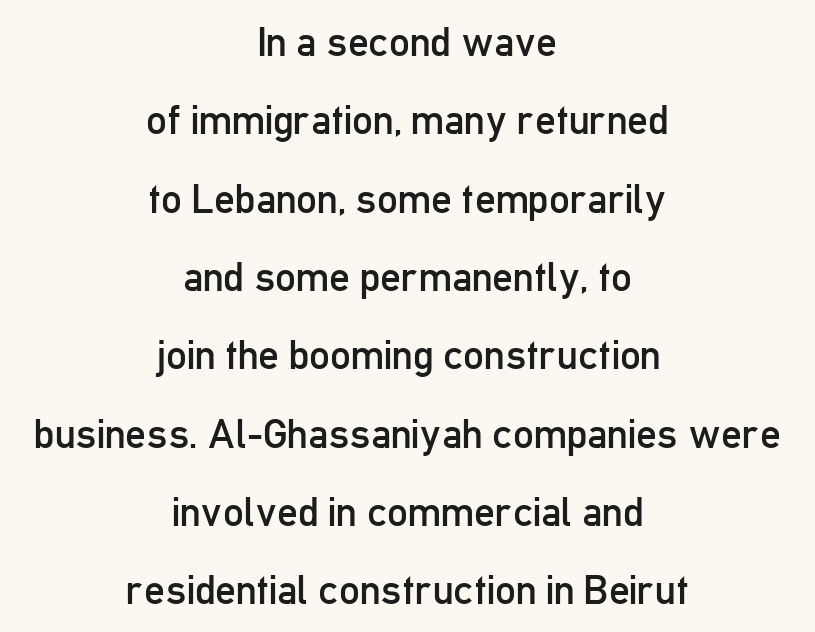
{"serif": "no", "italic": "no", "bold": "no", "weight": "regular", "width": "condensed", "stroke_contrast": "low", "x_height": "medium", "monospaced": "no", "underline": "no", "align": "center", "line_spacing": "loose", "line_spacing_ratio": 1.91, "letter_spacing": "normal", "letter_spacing_em": 0.0, "glyph_px": 41}
